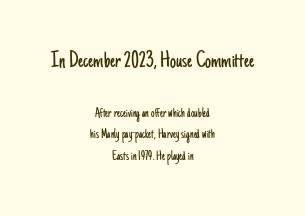
{"italic": "no", "bold": "no", "underline": "no", "align": "center", "line_spacing": "normal", "line_spacing_ratio": 1.56, "letter_spacing": "normal", "letter_spacing_em": 0.0, "larger_block": "first", "size_ratio": 1.71, "glyph_px": 24}
